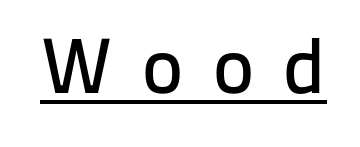
These lines are rendered in a variable-pitch font. Honestly, the underline is the first thing you notice here. Font category for this specimen: sans-serif. Italic? Not at all — the glyphs are vertical. Honestly, the letter spacing is so wide it's the main thing you notice.
